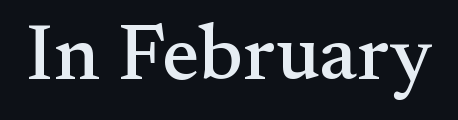
Q: Is the text italic (slanted)? A: No, it is upright.
Q: Is the typeface a serif or a sans-serif typeface? A: Serif.
Q: Is the text underlined? A: No.
Q: Is the spacing between letters normal or unusually wide? A: Normal.
Q: Width (condensed, normal, or wide)? A: Normal.
Q: Stroke contrast? A: Medium.
Q: x-height? A: Small.
Q: Monospaced? A: No.
